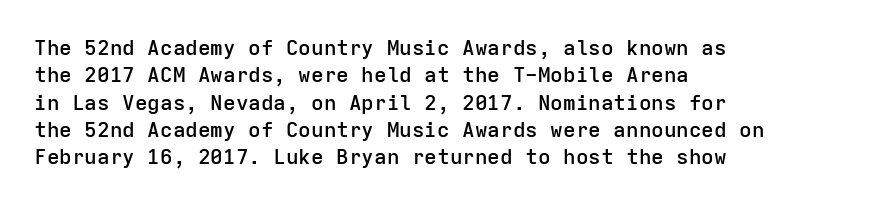
Q: Is the text bold? A: Semi-bold.
Q: Is the text italic (slanted)? A: No, it is upright.
Q: Is the text underlined? A: No.
Q: How is the paragraph aligned? A: Left-aligned.
Q: Is the spacing between letters normal or unusually wide? A: Normal.
Q: Is the spacing between lines tight, normal or loose? A: Normal.
